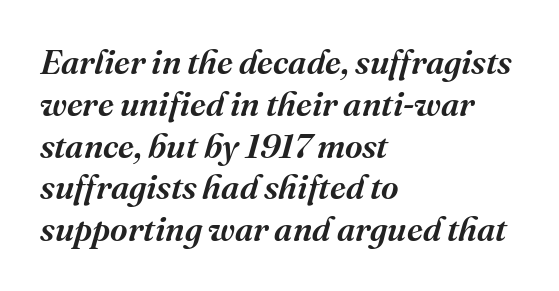
The image shows 34 px serif type, italic (leaning right); set left-aligned, line spacing 1.23x, normal letter spacing, not underlined; medium stroke contrast and a medium x-height.
